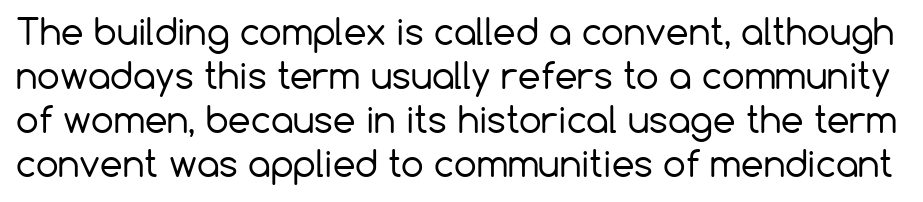
Q: Is the text bold? A: No.
Q: Is the text italic (slanted)? A: No, it is upright.
Q: Is the typeface a serif or a sans-serif typeface? A: Sans-serif.
Q: Is the text underlined? A: No.
Q: Is the spacing between letters normal or unusually wide? A: Normal.
Q: Width (condensed, normal, or wide)? A: Normal.
Q: Stroke contrast? A: Low.
Q: x-height? A: Medium.
Q: Monospaced? A: No.
